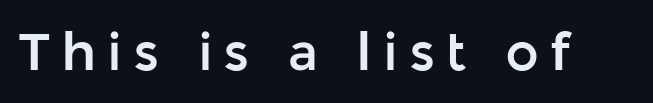
The image shows 52 px sans-serif type, upright; set unusually wide letter spacing (+0.22 em), not underlined; low stroke contrast and a medium x-height.
